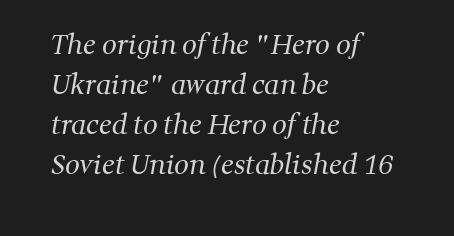
{"bold": "no", "underline": "no", "align": "left", "line_spacing": "normal", "line_spacing_ratio": 1.54, "letter_spacing": "normal", "letter_spacing_em": 0.0, "glyph_px": 26}
